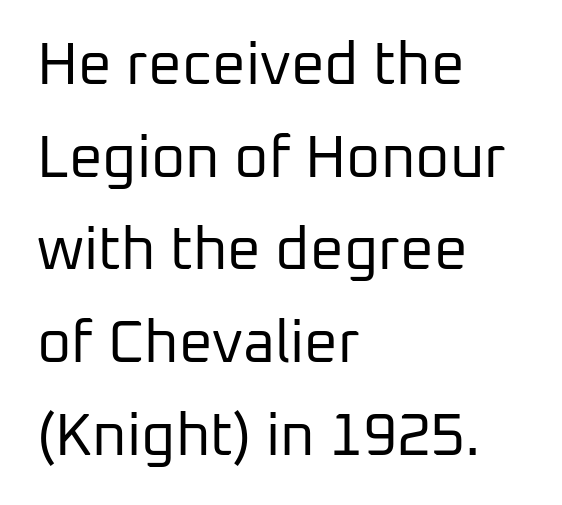
{"serif": "no", "italic": "no", "bold": "no", "weight": "regular", "width": "normal", "stroke_contrast": "low", "x_height": "medium", "monospaced": "no", "underline": "no", "align": "left", "line_spacing": "normal", "line_spacing_ratio": 1.57, "letter_spacing": "normal", "letter_spacing_em": 0.0, "glyph_px": 59}
